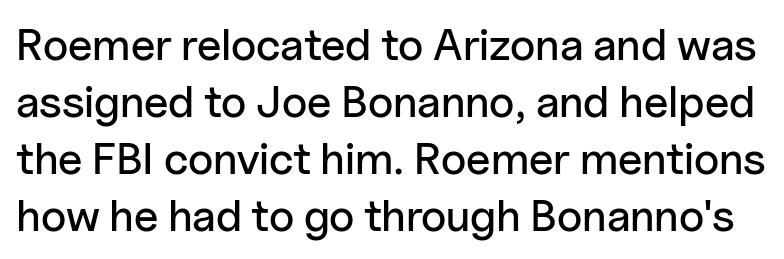
Characters follow at the spacing the type designer built in. Characters remain perfectly vertical along every line. Anything drawn beneath the words? Only blank space. The letters carry no serifs — their stems end cleanly without finishing strokes. The lines sit at an ordinary, default distance from one another.
